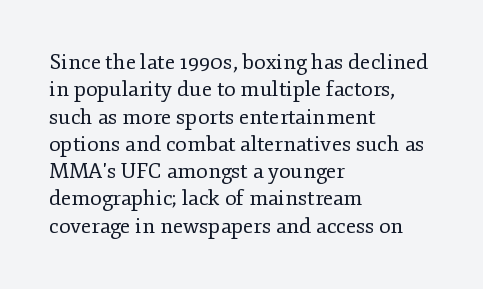
{"italic": "no", "bold": "no", "underline": "no", "align": "left", "line_spacing": "normal", "line_spacing_ratio": 1.3, "letter_spacing": "normal", "letter_spacing_em": 0.0, "glyph_px": 21}
